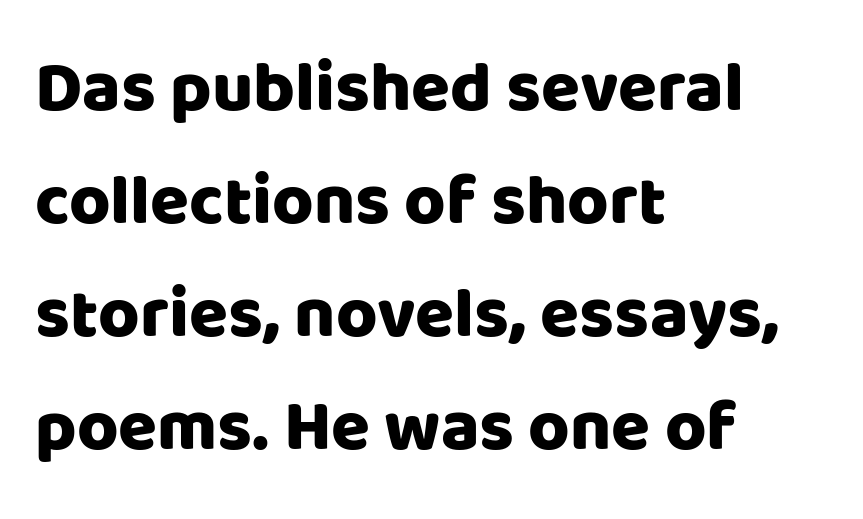
This sample has the flowing, uneven cadence of proportional lettering. There is no visible air inserted between adjacent glyphs. Vertical spacing — default. The setting favours the left margin, as ordinary paragraphs usually do. The gap between lines stays unmarked. Do the letters lean? They stand straight.
